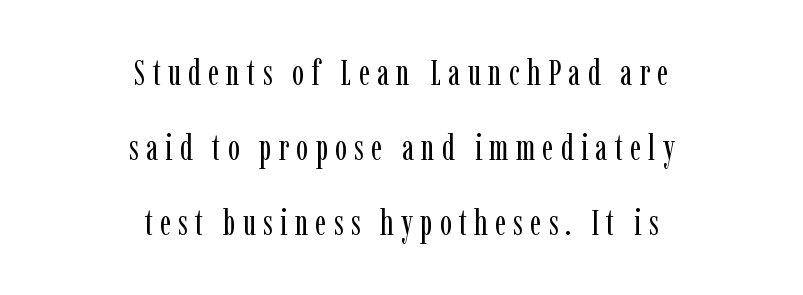
Q: Is the text bold? A: No.
Q: Is the text italic (slanted)? A: No, it is upright.
Q: Is the typeface a serif or a sans-serif typeface? A: Serif.
Q: Is the text underlined? A: No.
Q: How is the paragraph aligned? A: Centered.
Q: Is the spacing between letters normal or unusually wide? A: Unusually wide.
Q: Is the spacing between lines tight, normal or loose? A: Loose.
Q: Width (condensed, normal, or wide)? A: Condensed.
Q: Stroke contrast? A: Low.
Q: x-height? A: Medium.
Q: Monospaced? A: No.
